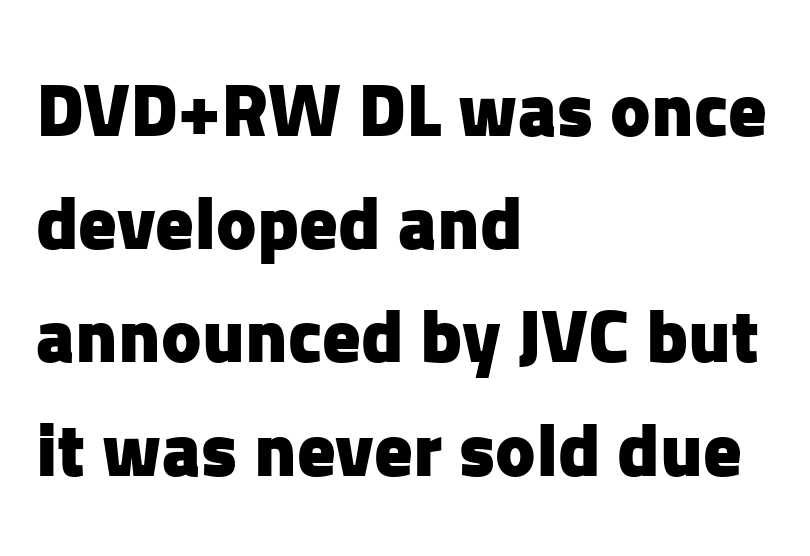
The image shows 76 px heavy sans-serif type, upright; set left-aligned, normal line spacing (1.49x), normal letter spacing, not underlined; low stroke contrast and a medium x-height.
